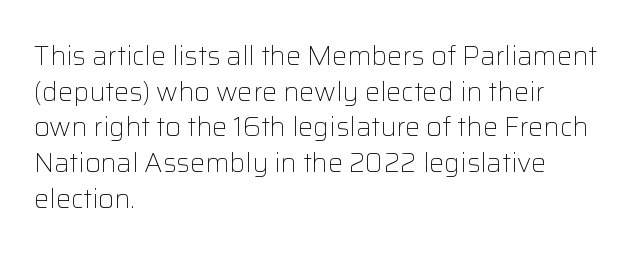
The image shows 27 px text type, upright; set left-aligned, normal line spacing (1.32x), normal letter spacing, not underlined.
